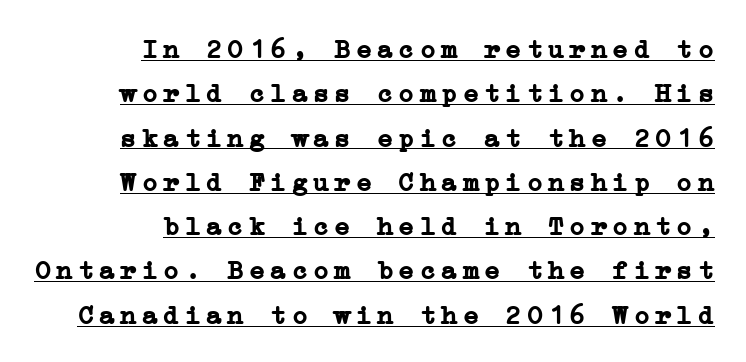
Q: Is the text bold? A: Yes.
Q: Is the text italic (slanted)? A: No, it is upright.
Q: Is the text underlined? A: Yes.
Q: How is the paragraph aligned? A: Right-aligned.
Q: Is the spacing between lines tight, normal or loose? A: Normal.
